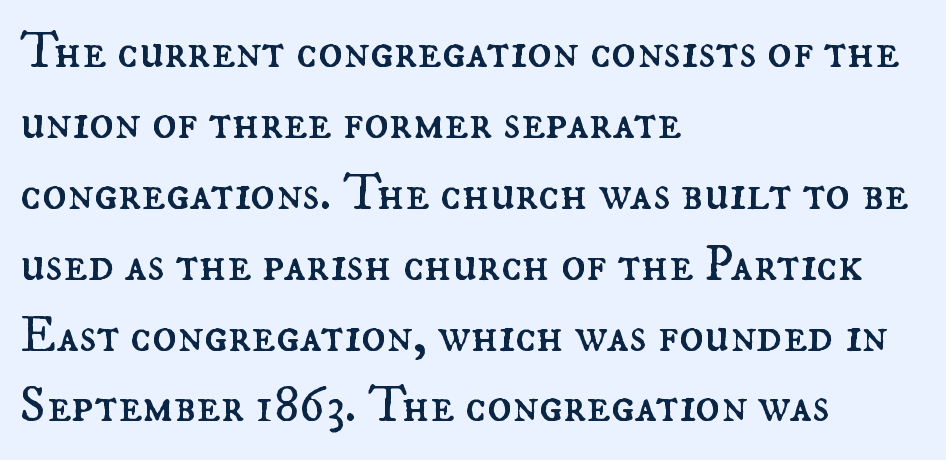
Q: Is the text bold? A: No.
Q: Is the text italic (slanted)? A: No, it is upright.
Q: Is the text underlined? A: No.
Q: How is the paragraph aligned? A: Left-aligned.
Q: Is the spacing between letters normal or unusually wide? A: Normal.
Q: Is the spacing between lines tight, normal or loose? A: Normal.
Q: Width (condensed, normal, or wide)? A: Normal.
Q: Stroke contrast? A: Medium.
Q: x-height? A: Small.
Q: Monospaced? A: No.
